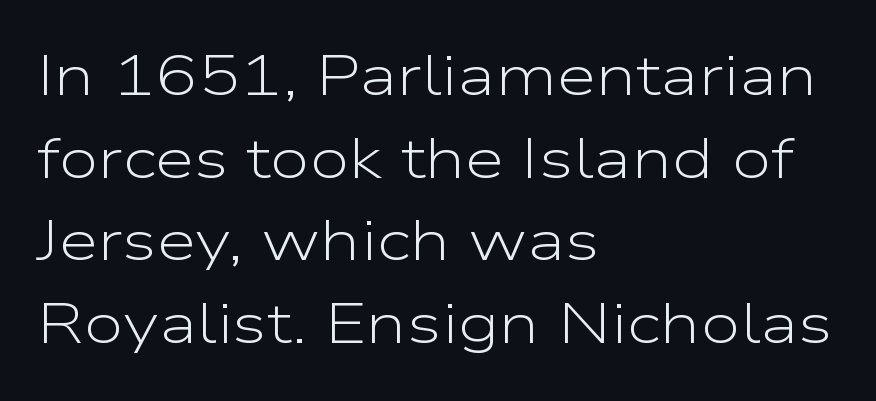
Q: Is the text bold? A: No.
Q: Is the text italic (slanted)? A: No, it is upright.
Q: Is the typeface a serif or a sans-serif typeface? A: Sans-serif.
Q: Is the text underlined? A: No.
Q: How is the paragraph aligned? A: Left-aligned.
Q: Is the spacing between letters normal or unusually wide? A: Normal.
Q: Is the spacing between lines tight, normal or loose? A: Normal.
Q: Width (condensed, normal, or wide)? A: Wide.
Q: Stroke contrast? A: Low.
Q: x-height? A: Medium.
Q: Monospaced? A: No.
